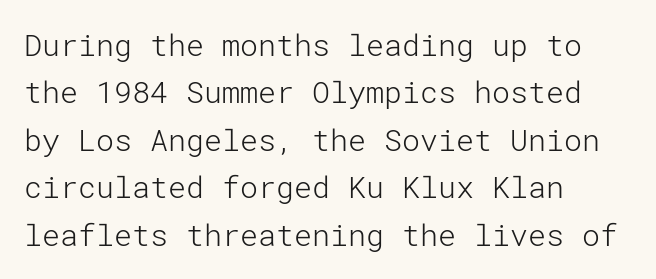
The image shows 30 px light sans-serif type, upright; set left-aligned, normal line spacing (1.58x), normal letter spacing, not underlined; low stroke contrast and a medium x-height.
